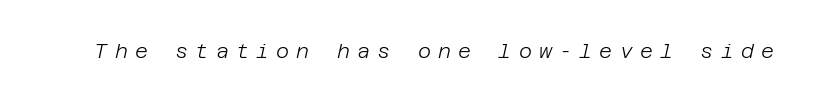
Q: Is the text bold? A: No.
Q: Is the text italic (slanted)? A: Yes, it leans right by about 12 degrees.
Q: Is the text underlined? A: No.
Q: Is the spacing between letters normal or unusually wide? A: Unusually wide.
